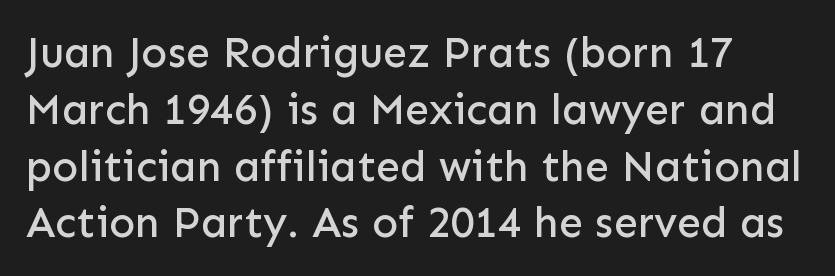
Quick note: interline space is typical. Quick note: not italic, upright. You could not count columns in this text — the font is proportionally spaced. Any mark beneath the type? The region is blank. Letter spacing: default. The typeface chosen for these lines omits serifs.
